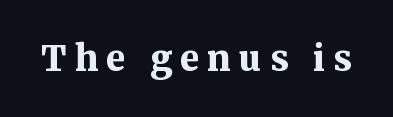
The image shows 35 px bold serif type, upright; set unusually wide letter spacing (+0.23 em), not underlined; medium stroke contrast and a medium x-height.
